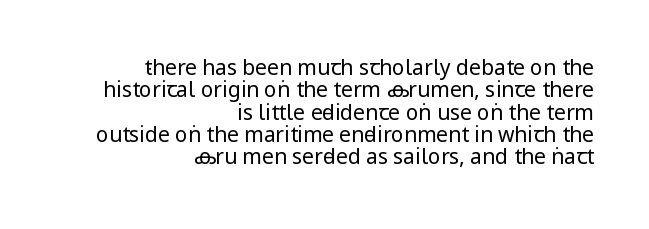
{"italic": "no", "bold": "no", "underline": "no", "align": "right", "line_spacing": "tight", "line_spacing_ratio": 1.06, "letter_spacing": "normal", "letter_spacing_em": 0.0, "glyph_px": 21}
